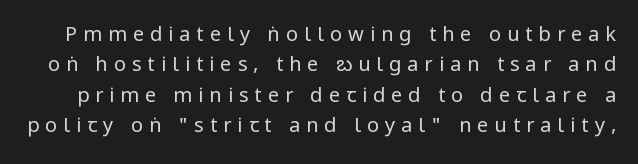
{"italic": "no", "bold": "no", "underline": "no", "line_spacing": "normal", "line_spacing_ratio": 1.52, "letter_spacing": "wide", "letter_spacing_em": 0.3, "glyph_px": 20}
